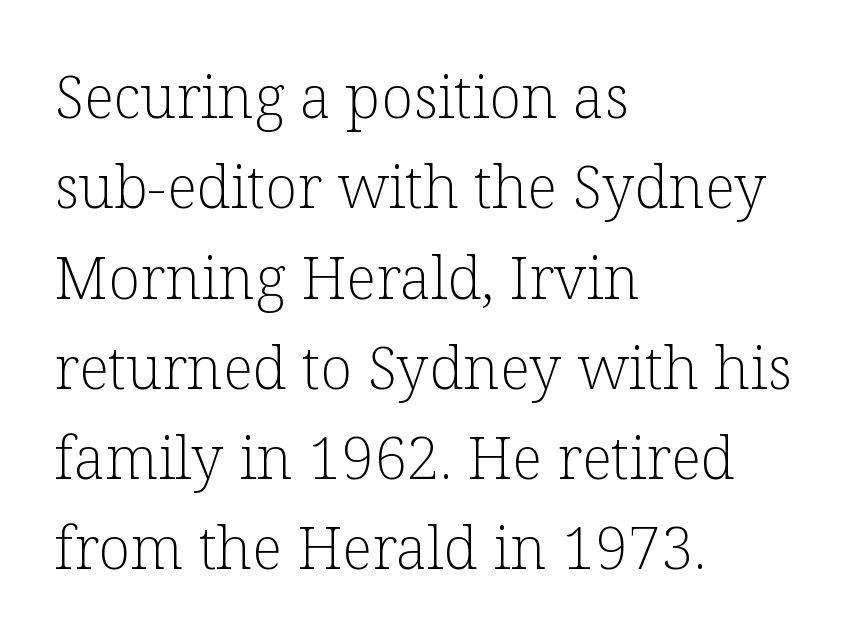
The image shows 59 px light serif type, upright; set left-aligned, normal line spacing (1.53x), normal letter spacing, not underlined; low stroke contrast and a medium x-height.
